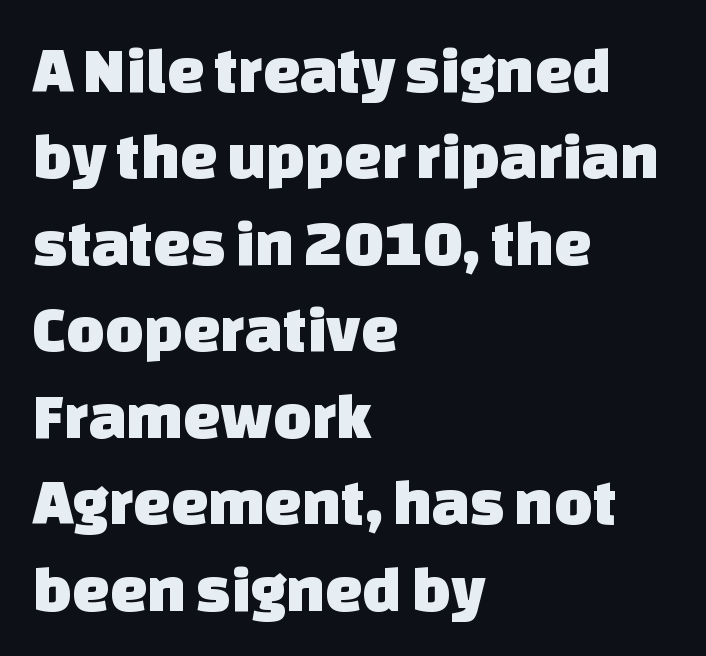
Q: Is the typeface a serif or a sans-serif typeface? A: Sans-serif.
Q: Is the text underlined? A: No.
Q: How is the paragraph aligned? A: Left-aligned.
Q: Is the spacing between letters normal or unusually wide? A: Normal.
Q: Is the spacing between lines tight, normal or loose? A: Normal.
Q: Width (condensed, normal, or wide)? A: Normal.
Q: Stroke contrast? A: Low.
Q: x-height? A: Large.
Q: Monospaced? A: No.
